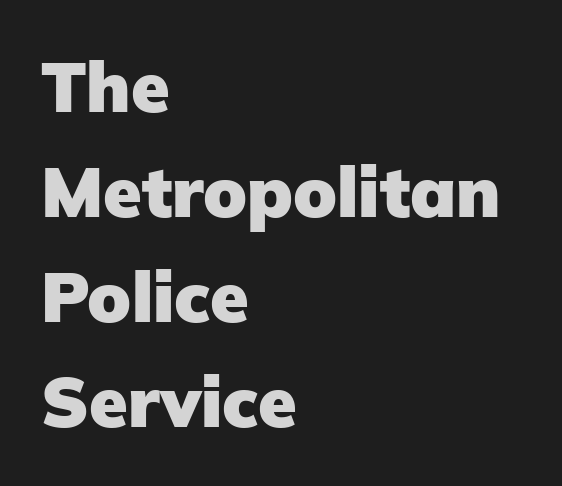
The image shows 70 px heavy sans-serif type, upright; set left-aligned, normal line spacing (1.5x), normal letter spacing, not underlined; low stroke contrast and a medium x-height.
